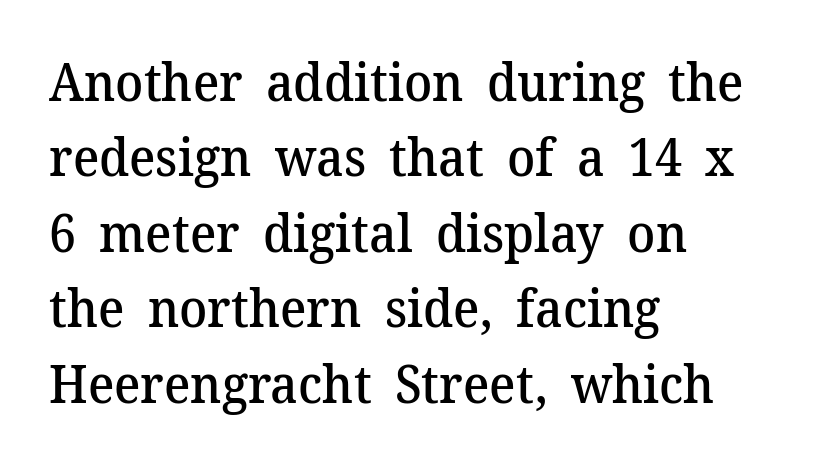
Typographically, this falls in the serif category. You could not count columns in this text — the font is proportionally spaced. Vertical spacing — default. Each word holds together tightly as a unit, with standard inter-letter gaps. Every row of glyphs begins at an identical x-position on the left.
